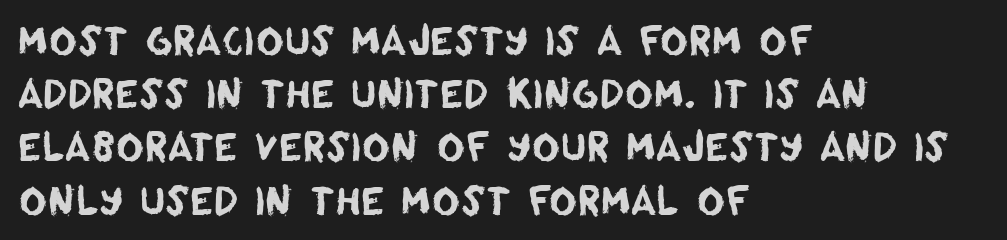
{"serif": "no", "width": "normal", "stroke_contrast": "low", "x_height": "large", "monospaced": "no", "underline": "no", "align": "left", "line_spacing": "normal", "line_spacing_ratio": 1.4, "letter_spacing": "normal", "letter_spacing_em": 0.0, "glyph_px": 38}
